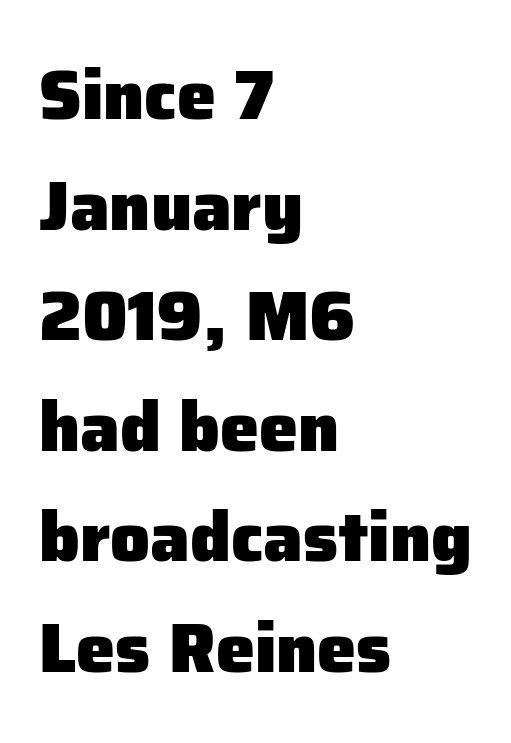
{"serif": "no", "italic": "no", "bold": "yes", "weight": "heavy", "width": "normal", "stroke_contrast": "low", "x_height": "medium", "monospaced": "no", "underline": "no", "align": "left", "line_spacing": "normal", "line_spacing_ratio": 1.58, "letter_spacing": "normal", "letter_spacing_em": 0.0, "glyph_px": 70}
